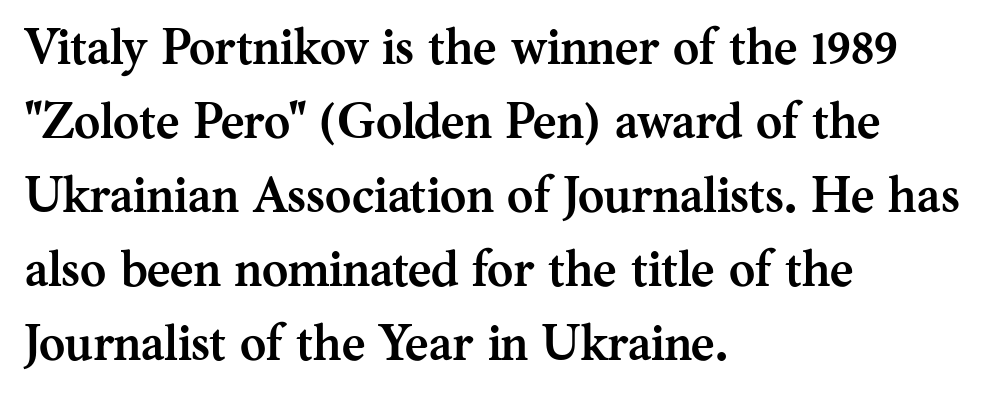
{"serif": "yes", "italic": "no", "bold": "yes", "weight": "semibold", "width": "normal", "stroke_contrast": "medium", "x_height": "medium", "monospaced": "no", "underline": "no", "align": "left", "line_spacing": "normal", "line_spacing_ratio": 1.48, "letter_spacing": "normal", "letter_spacing_em": 0.0, "glyph_px": 50}
